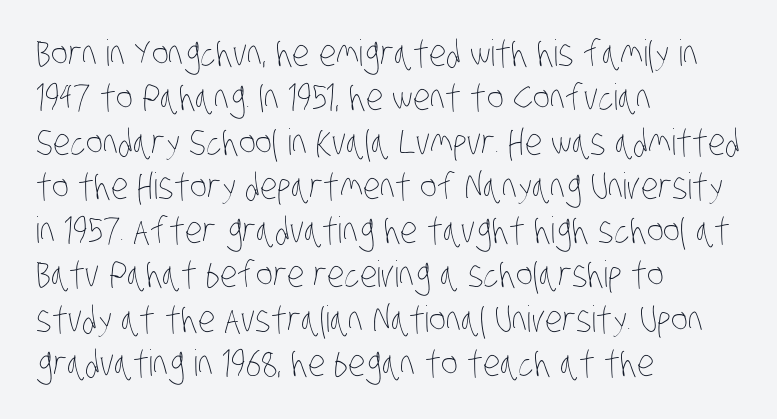
Q: Is the text bold? A: No.
Q: Is the text underlined? A: No.
Q: How is the paragraph aligned? A: Left-aligned.
Q: Is the spacing between letters normal or unusually wide? A: Normal.
Q: Width (condensed, normal, or wide)? A: Condensed.
Q: Stroke contrast? A: Low.
Q: x-height? A: Large.
Q: Monospaced? A: No.
